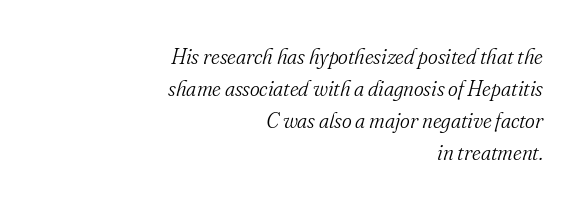
{"italic": "yes", "lean": "right", "slant_degrees": 16, "bold": "no", "underline": "no", "align": "right", "line_spacing": "normal", "line_spacing_ratio": 1.52, "letter_spacing": "normal", "letter_spacing_em": 0.0, "glyph_px": 21}
